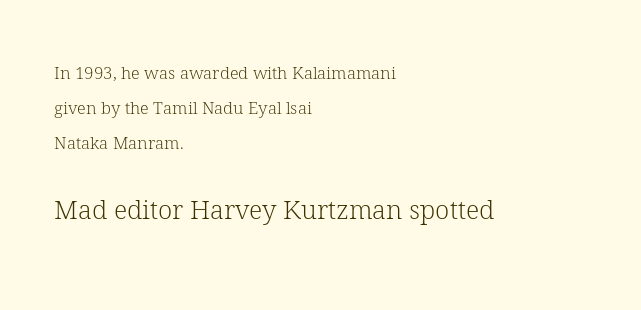
{"italic": "no", "bold": "no", "underline": "no", "align": "left", "line_spacing": "loose", "line_spacing_ratio": 2.07, "letter_spacing": "normal", "letter_spacing_em": 0.0, "larger_block": "second", "size_ratio": 1.53, "glyph_px": 26}
